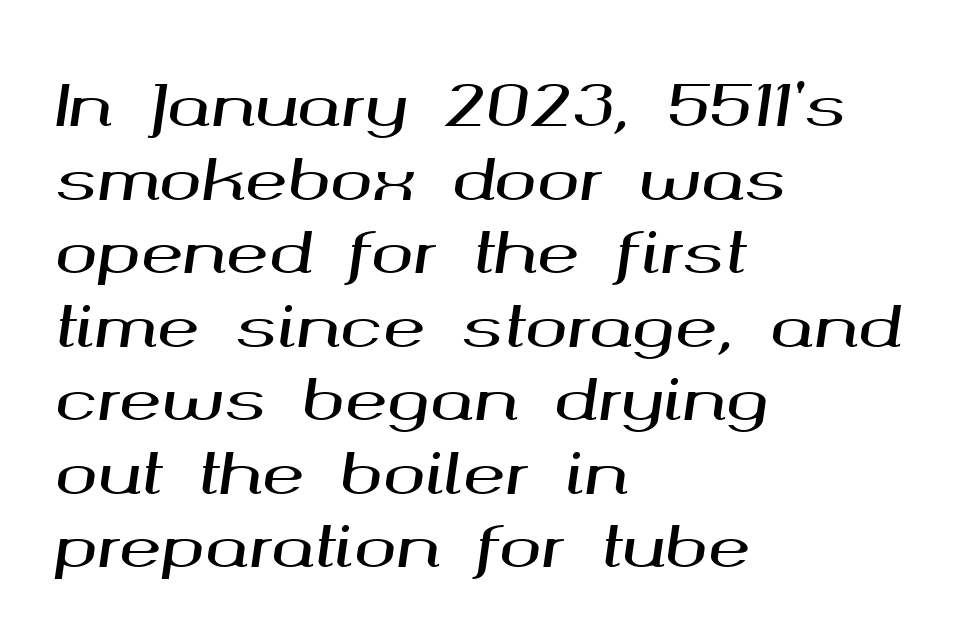
{"italic": "yes", "lean": "right", "slant_degrees": 8, "width": "wide", "stroke_contrast": "medium", "x_height": "medium", "monospaced": "no", "underline": "no", "align": "left", "line_spacing": "normal", "line_spacing_ratio": 1.29, "letter_spacing": "normal", "letter_spacing_em": 0.0, "glyph_px": 57}
